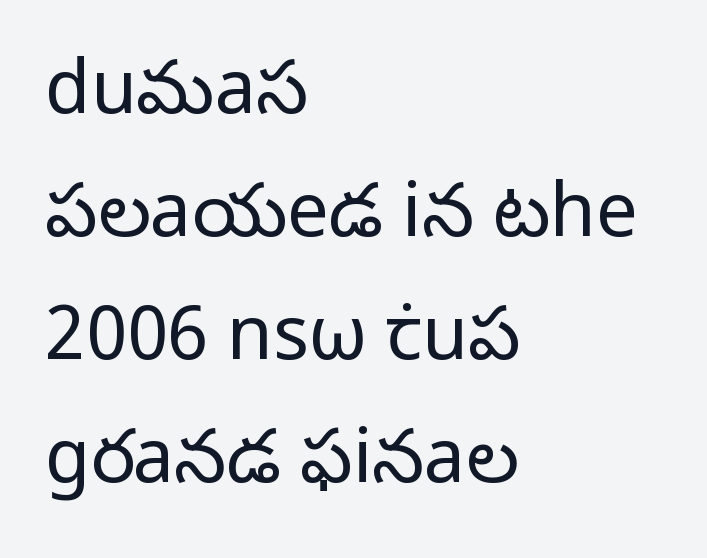
{"serif": "no", "italic": "no", "bold": "no", "weight": "regular", "width": "normal", "stroke_contrast": "low", "x_height": "medium", "monospaced": "no", "underline": "no", "align": "left", "line_spacing": "normal", "line_spacing_ratio": 1.66, "letter_spacing": "normal", "letter_spacing_em": 0.0, "glyph_px": 74}
